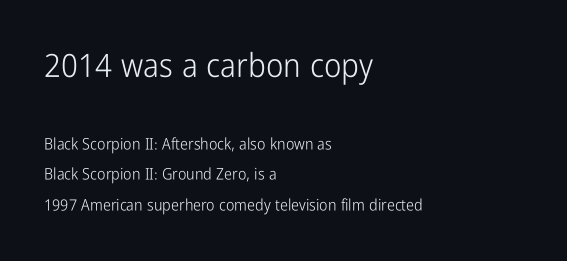
{"serif": "no", "italic": "no", "bold": "no", "weight": "light", "width": "condensed", "stroke_contrast": "low", "x_height": "medium", "monospaced": "no", "underline": "no", "align": "left", "line_spacing": "loose", "line_spacing_ratio": 1.9, "letter_spacing": "normal", "letter_spacing_em": 0.0, "larger_block": "first", "size_ratio": 2.06, "glyph_px": 33}
